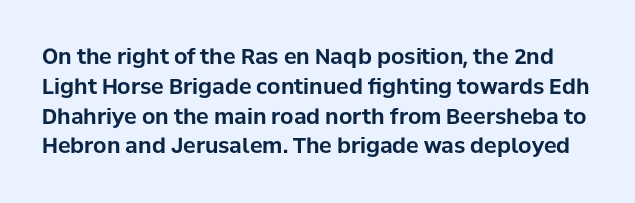
{"italic": "no", "bold": "yes", "underline": "no", "line_spacing": "normal", "line_spacing_ratio": 1.42, "letter_spacing": "normal", "letter_spacing_em": 0.0, "glyph_px": 21}
